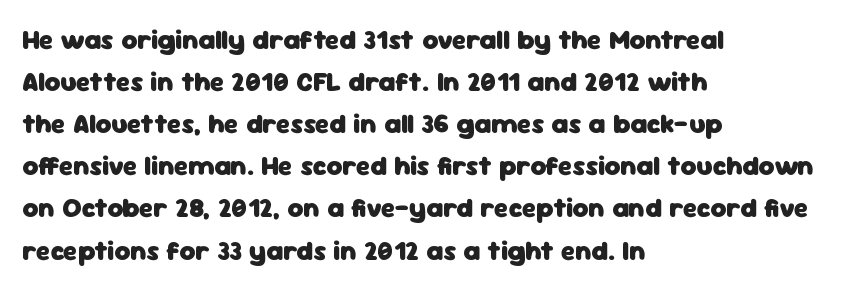
Q: Is the text bold? A: Yes.
Q: Is the text italic (slanted)? A: No, it is upright.
Q: Is the text underlined? A: No.
Q: How is the paragraph aligned? A: Left-aligned.
Q: Is the spacing between letters normal or unusually wide? A: Normal.
Q: Is the spacing between lines tight, normal or loose? A: Normal.
